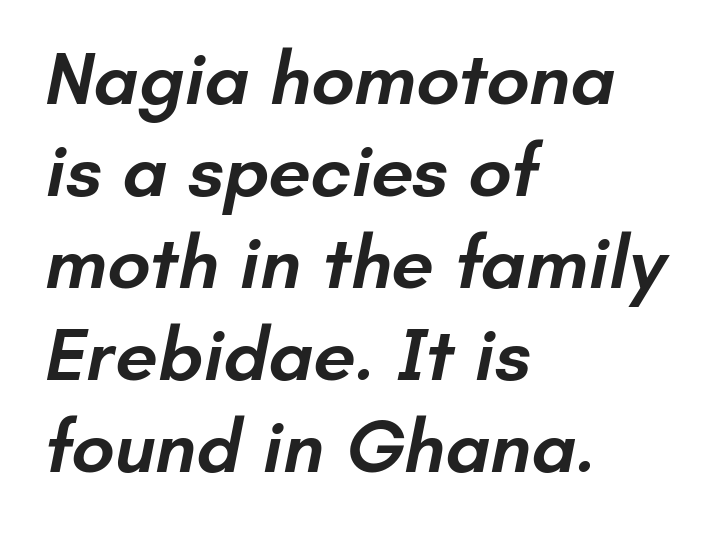
The image shows 76 px semibold sans-serif type; set left-aligned, line spacing 1.21x, normal letter spacing, not underlined; low stroke contrast and a small x-height.
